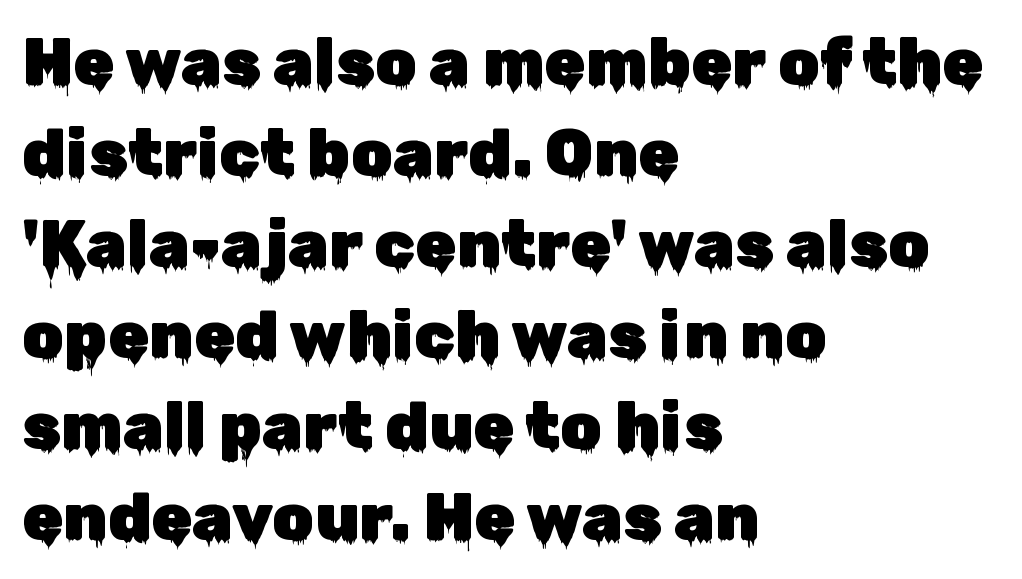
{"serif": "no", "italic": "no", "width": "normal", "stroke_contrast": "low", "x_height": "medium", "monospaced": "no", "underline": "no", "align": "left", "line_spacing": "normal", "line_spacing_ratio": 1.38, "letter_spacing": "normal", "letter_spacing_em": 0.0, "glyph_px": 66}
